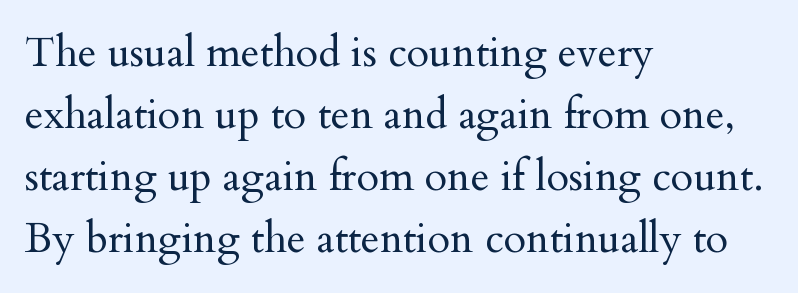
{"serif": "yes", "italic": "no", "bold": "no", "weight": "regular", "width": "normal", "stroke_contrast": "medium", "x_height": "small", "monospaced": "no", "underline": "no", "align": "left", "line_spacing": "normal", "line_spacing_ratio": 1.51, "letter_spacing": "normal", "letter_spacing_em": 0.0, "glyph_px": 41}
